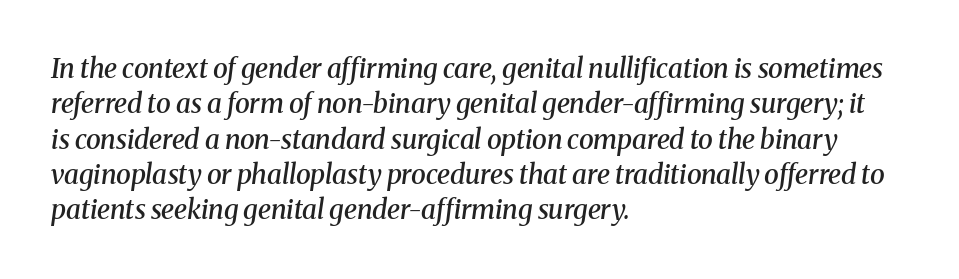
Letter spacing: default. Slanted lettering throughout. The words here are not underlined. Line beginnings align vertically; line endings do not. On the weight axis this lands at semibold, roughly 600. Notice how descenders clear the ascenders below comfortably — that's standard leading.
